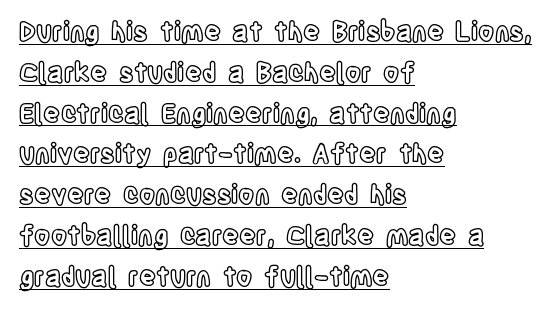
The image shows 26 px text type, upright; set left-aligned, normal line spacing (1.57x), normal letter spacing, underlined.
